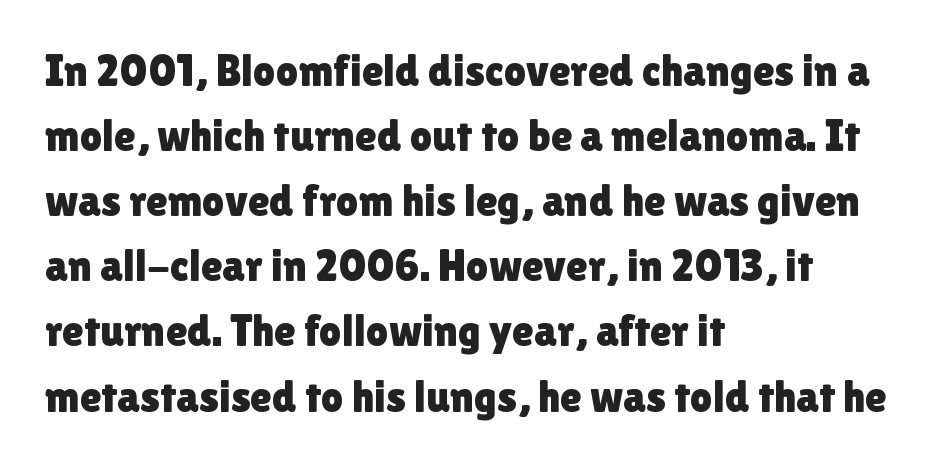
The image shows 44 px sans-serif type, upright; set left-aligned, normal line spacing (1.48x), normal letter spacing, not underlined; low stroke contrast and a medium x-height.
